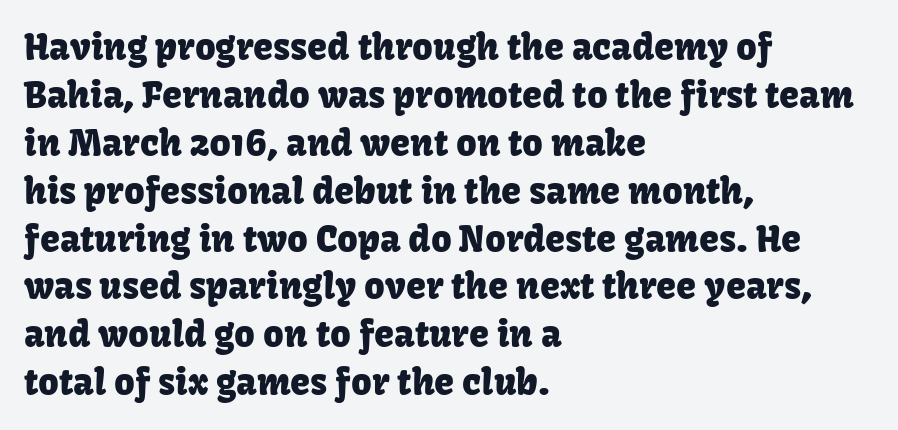
Just letters on the line, the space beneath them empty. This is roman type, the default non-slanted kind. Looks like regular typesetting: each glyph gets only the width it needs. Short note: letters normally spaced. This sample is left-justified, so line endings fall wherever the words run out. Vertical spacing — default.
